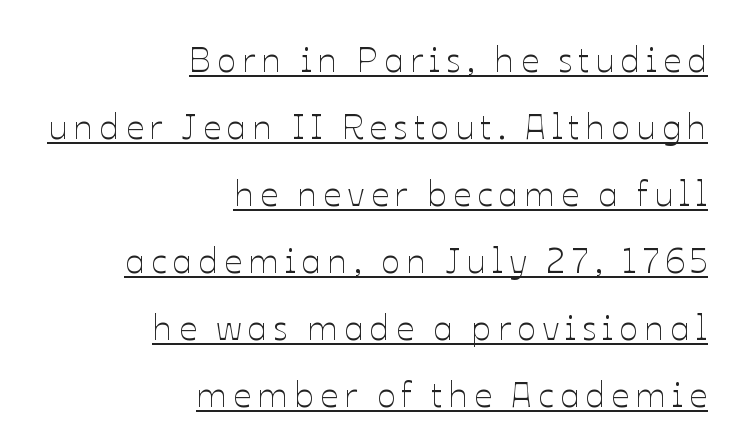
No chunkiness to these letters — they're not bold. The face used here is proportionally spaced, like ordinary book or web type. Short and long lines alike share a common ending point at right. Italic: no, the glyphs are upright roman.
